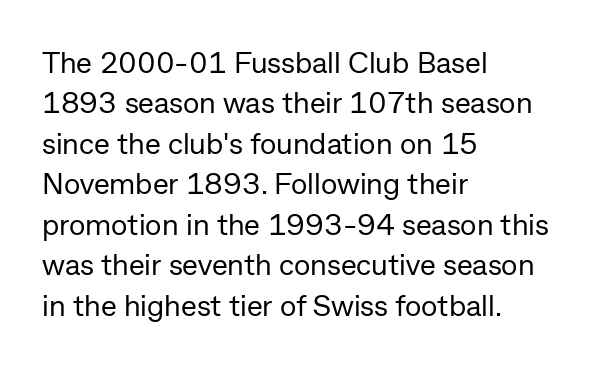
Q: Is the text bold? A: No.
Q: Is the text italic (slanted)? A: No, it is upright.
Q: Is the typeface a serif or a sans-serif typeface? A: Sans-serif.
Q: Is the text underlined? A: No.
Q: How is the paragraph aligned? A: Left-aligned.
Q: Is the spacing between letters normal or unusually wide? A: Normal.
Q: Is the spacing between lines tight, normal or loose? A: Normal.
Q: Width (condensed, normal, or wide)? A: Normal.
Q: Stroke contrast? A: Low.
Q: x-height? A: Medium.
Q: Monospaced? A: No.
